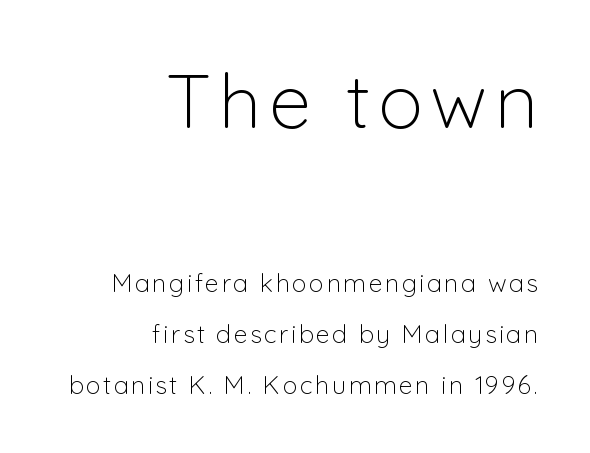
Q: Is the text bold? A: No.
Q: Is the text italic (slanted)? A: No, it is upright.
Q: Is the typeface a serif or a sans-serif typeface? A: Sans-serif.
Q: Is the text underlined? A: No.
Q: How is the paragraph aligned? A: Right-aligned.
Q: Is the spacing between lines tight, normal or loose? A: Loose.
Q: Which block of text is set in a larger size, the first (top) or the second (bottom)? A: The first (top) one.
Q: Width (condensed, normal, or wide)? A: Normal.
Q: Stroke contrast? A: Low.
Q: x-height? A: Medium.
Q: Monospaced? A: No.
